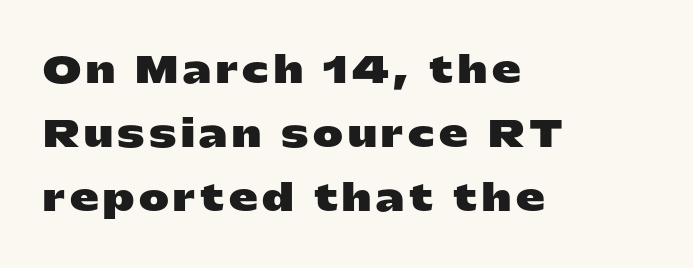
Q: Is the text bold? A: Yes.
Q: Is the text italic (slanted)? A: No, it is upright.
Q: Is the typeface a serif or a sans-serif typeface? A: Sans-serif.
Q: Is the text underlined? A: No.
Q: How is the paragraph aligned? A: Left-aligned.
Q: Width (condensed, normal, or wide)? A: Wide.
Q: Stroke contrast? A: Low.
Q: x-height? A: Medium.
Q: Monospaced? A: No.
